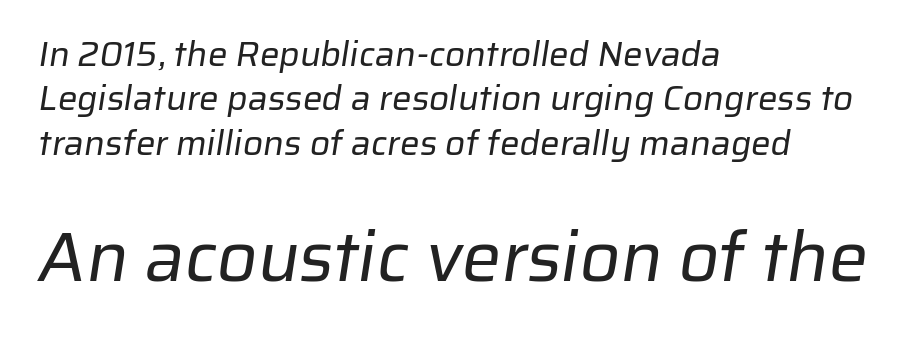
The image shows 70 px regular-weight sans-serif type; set left-aligned, normal line spacing (1.27x), normal letter spacing, not underlined; the second (bottom) block is 2.0x larger; low stroke contrast and a medium x-height.
